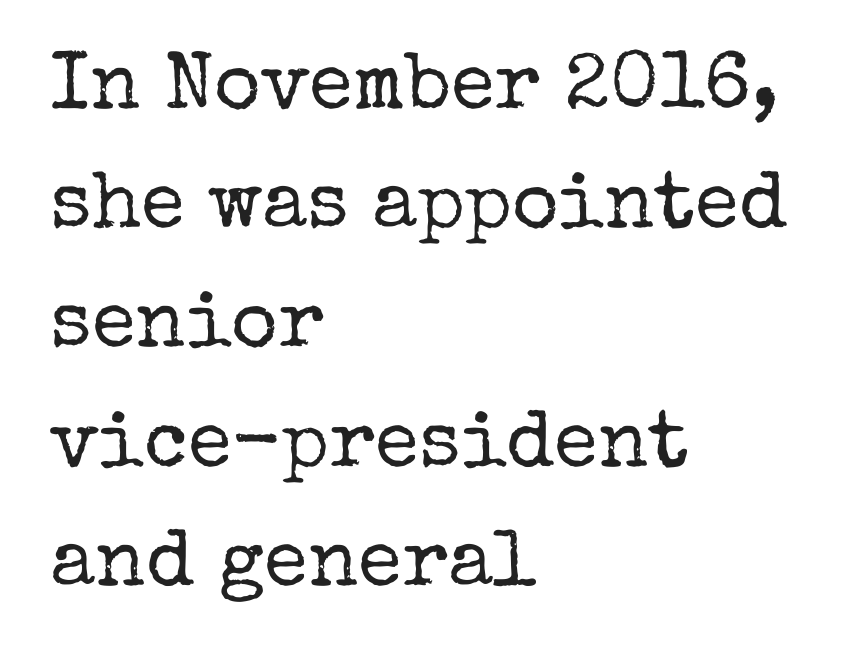
Q: Is the text bold? A: No.
Q: Is the text italic (slanted)? A: No, it is upright.
Q: Is the typeface a serif or a sans-serif typeface? A: Serif.
Q: Is the text underlined? A: No.
Q: How is the paragraph aligned? A: Left-aligned.
Q: Is the spacing between letters normal or unusually wide? A: Normal.
Q: Is the spacing between lines tight, normal or loose? A: Normal.
Q: Width (condensed, normal, or wide)? A: Normal.
Q: Stroke contrast? A: Low.
Q: x-height? A: Medium.
Q: Monospaced? A: No.
